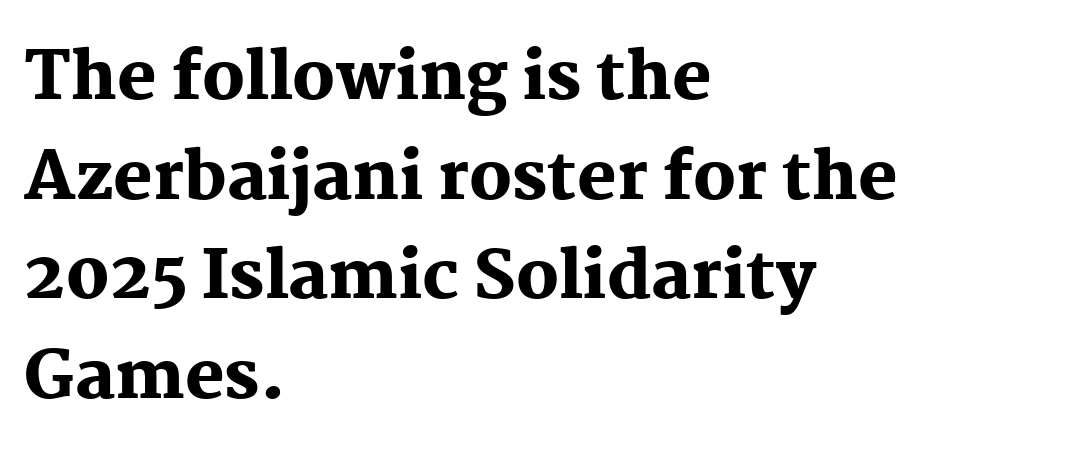
{"serif": "yes", "italic": "no", "bold": "yes", "weight": "heavy", "width": "normal", "stroke_contrast": "medium", "x_height": "medium", "monospaced": "no", "underline": "no", "align": "left", "line_spacing": "normal", "line_spacing_ratio": 1.51, "letter_spacing": "normal", "letter_spacing_em": 0.0, "glyph_px": 66}
